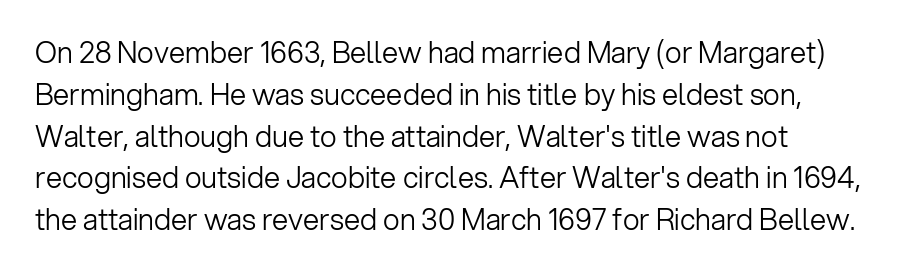
{"serif": "no", "italic": "no", "bold": "no", "weight": "light", "width": "normal", "stroke_contrast": "low", "x_height": "medium", "monospaced": "no", "underline": "no", "line_spacing": "normal", "line_spacing_ratio": 1.44, "letter_spacing": "normal", "letter_spacing_em": 0.0, "glyph_px": 29}
